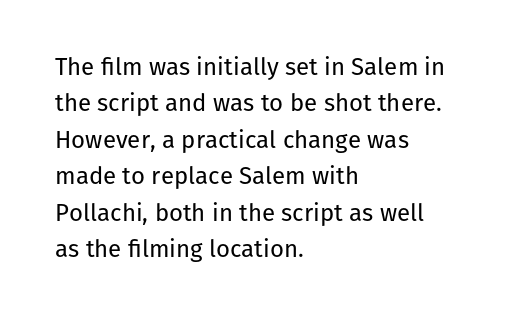
The foot of each line stays bare and open. These lines stack with their left ends in a neat column. Italic: no, the glyphs are upright roman. These lines sit exactly where default settings would place them.
